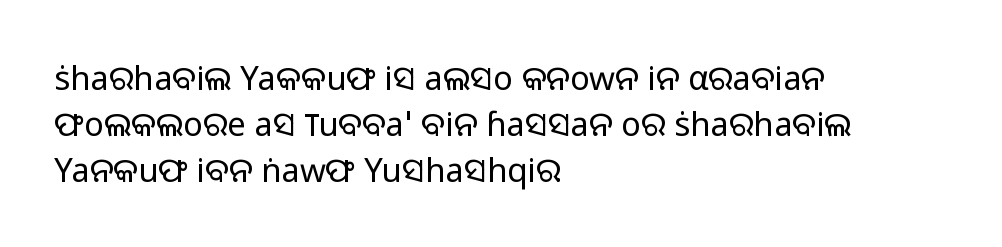
Leading: standard. Look at the bottom of the vertical strokes: they stop flat, with no serifs. Posture: vertical. Does extra space separate the letters? No, they use regular spacing.
